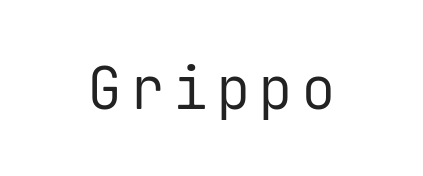
Fixed-width glyphs throughout — classic coding-font behaviour. Do the letters lean? They stand straight. The gap between lines stays unmarked. This sample uses a sans-serif face. Stem width sits at or under what a default text font uses.
